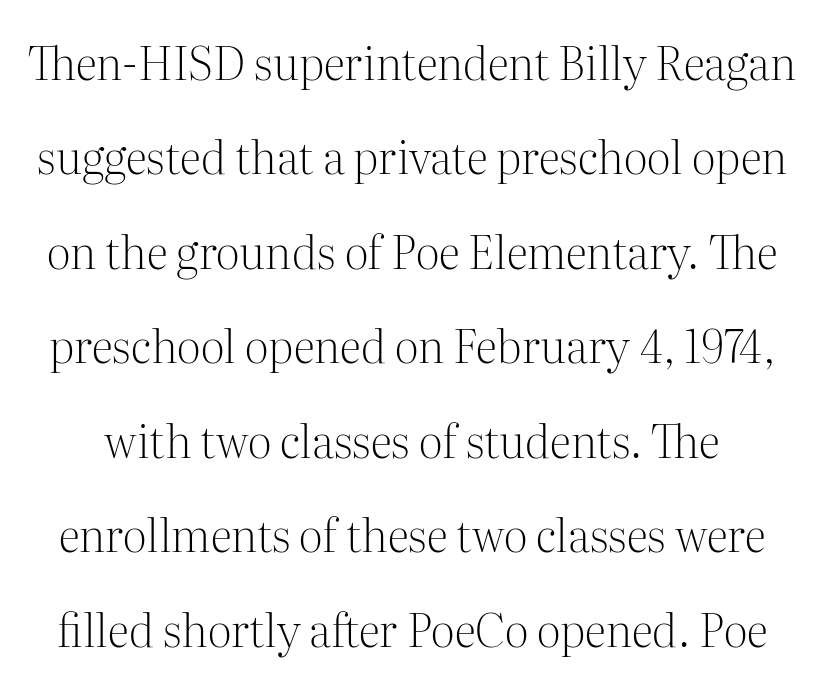
{"serif": "yes", "italic": "no", "bold": "no", "weight": "light", "width": "normal", "stroke_contrast": "medium", "x_height": "medium", "monospaced": "no", "underline": "no", "line_spacing": "loose", "line_spacing_ratio": 2.1, "letter_spacing": "normal", "letter_spacing_em": 0.0, "glyph_px": 45}
